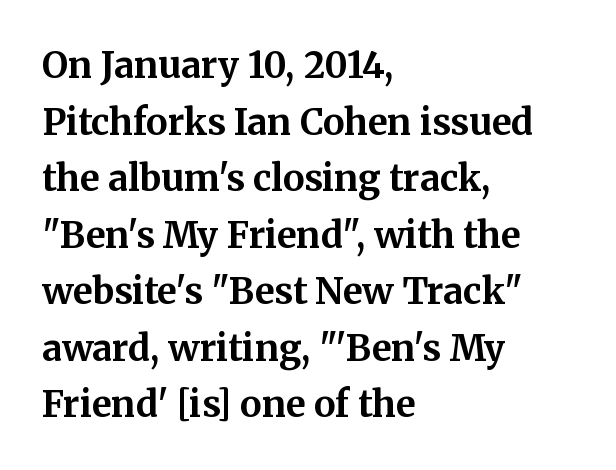
The image shows 36 px bold serif type, upright; set left-aligned, normal line spacing (1.57x), normal letter spacing, not underlined; medium stroke contrast and a medium x-height.
